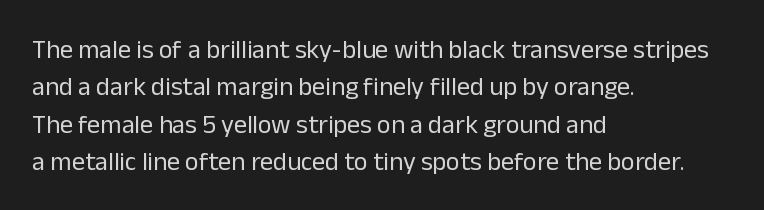
Is the letter spacing exaggerated? No — it looks like the ordinary default. This block has exactly the height ordinary leading produces. This is the regular roman posture of the typeface. Weight: not bold — regular or lighter.
